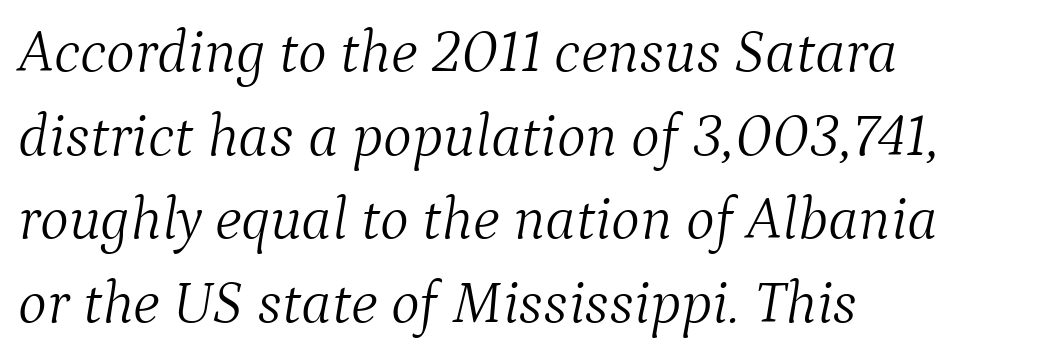
Q: Is the text bold? A: No.
Q: Is the text italic (slanted)? A: Yes, it leans right by about 9 degrees.
Q: Is the typeface a serif or a sans-serif typeface? A: Serif.
Q: Is the text underlined? A: No.
Q: How is the paragraph aligned? A: Left-aligned.
Q: Is the spacing between letters normal or unusually wide? A: Normal.
Q: Is the spacing between lines tight, normal or loose? A: Normal.
Q: Width (condensed, normal, or wide)? A: Normal.
Q: Stroke contrast? A: Medium.
Q: x-height? A: Medium.
Q: Monospaced? A: No.
